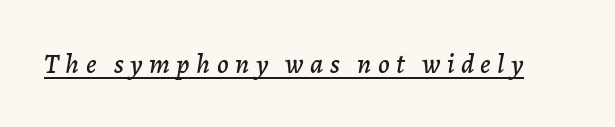
{"italic": "yes", "lean": "right", "slant_degrees": 7, "width": "normal", "stroke_contrast": "low", "x_height": "medium", "monospaced": "no", "underline": "yes", "letter_spacing": "wide", "letter_spacing_em": 0.23, "glyph_px": 28}
